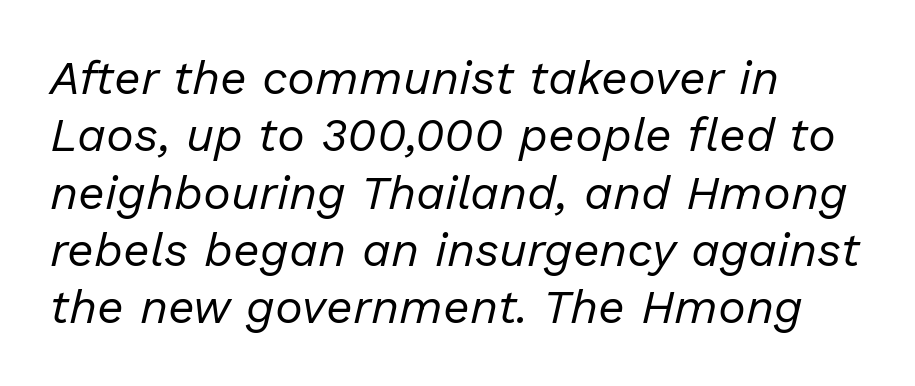
Q: Is the text bold? A: No.
Q: Is the text italic (slanted)? A: Yes, it leans right by about 13 degrees.
Q: Is the text underlined? A: No.
Q: How is the paragraph aligned? A: Left-aligned.
Q: Is the spacing between letters normal or unusually wide? A: Normal.
Q: Width (condensed, normal, or wide)? A: Normal.
Q: Stroke contrast? A: Low.
Q: x-height? A: Medium.
Q: Monospaced? A: No.
